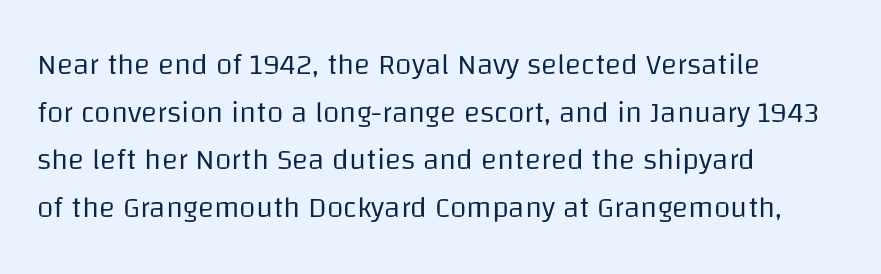
The characters are drawn with everyday or finer stroke widths. Rows of type keep a routine distance in the vertical direction. The passage shown has conventional tracking throughout. If you drew a ruler down the left edge, every line would touch it.
